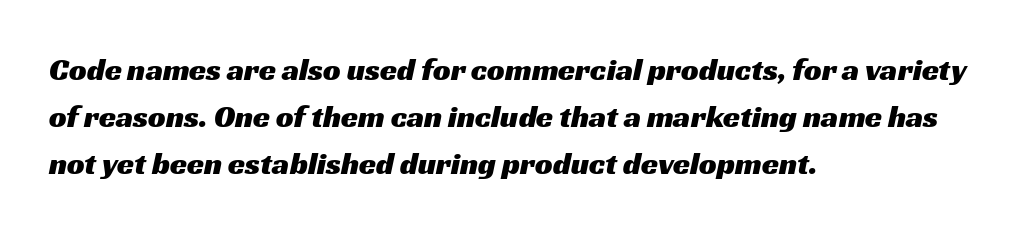
Q: Is the typeface a serif or a sans-serif typeface? A: Sans-serif.
Q: Is the text underlined? A: No.
Q: How is the paragraph aligned? A: Left-aligned.
Q: Is the spacing between letters normal or unusually wide? A: Normal.
Q: Is the spacing between lines tight, normal or loose? A: Normal.
Q: Width (condensed, normal, or wide)? A: Wide.
Q: Stroke contrast? A: Medium.
Q: x-height? A: Medium.
Q: Monospaced? A: No.
